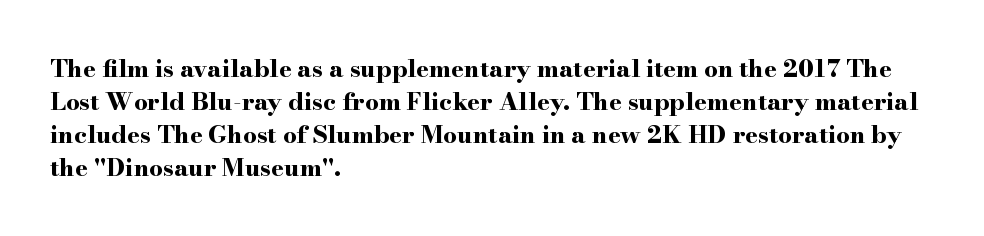
The image shows 24 px bold type, upright; set left-aligned, normal line spacing (1.37x), normal letter spacing, not underlined.
